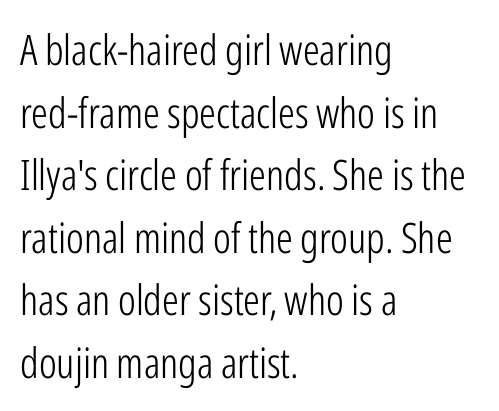
Typographically, this falls in the sans-serif category. Compared with a centered layout, this one pins lines to the left instead. The vertical gap from one line to the next is medium. A typesetter would mark this as roman, not italic.
